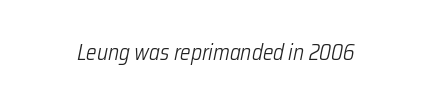
Compared with typical body copy, the letter spacing here is the same. Style check: oblique. Stems here are at most as thick as an everyday book face. Bare-footed words on every line.
